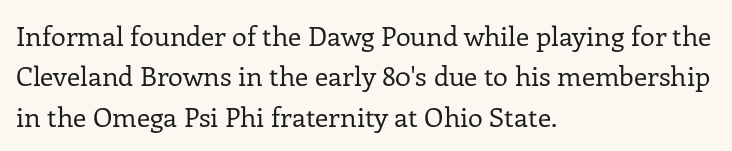
Q: Is the text bold? A: No.
Q: Is the text italic (slanted)? A: No, it is upright.
Q: Is the text underlined? A: No.
Q: How is the paragraph aligned? A: Left-aligned.
Q: Is the spacing between letters normal or unusually wide? A: Normal.
Q: Is the spacing between lines tight, normal or loose? A: Normal.
